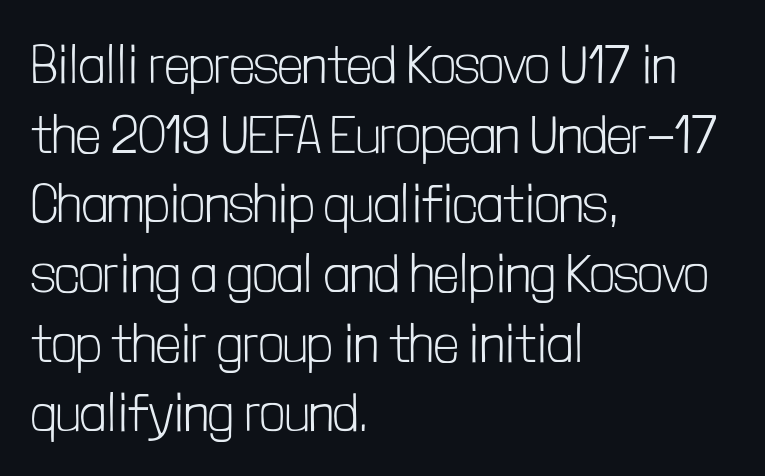
Q: Is the text bold? A: No.
Q: Is the text italic (slanted)? A: No, it is upright.
Q: Is the typeface a serif or a sans-serif typeface? A: Sans-serif.
Q: Is the text underlined? A: No.
Q: How is the paragraph aligned? A: Left-aligned.
Q: Is the spacing between letters normal or unusually wide? A: Normal.
Q: Is the spacing between lines tight, normal or loose? A: Normal.
Q: Width (condensed, normal, or wide)? A: Condensed.
Q: Stroke contrast? A: Low.
Q: x-height? A: Medium.
Q: Monospaced? A: No.
